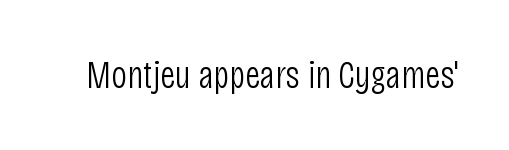
{"serif": "no", "italic": "no", "bold": "no", "weight": "light", "width": "condensed", "stroke_contrast": "low", "x_height": "large", "monospaced": "no", "underline": "no", "letter_spacing": "normal", "letter_spacing_em": 0.0, "glyph_px": 39}
